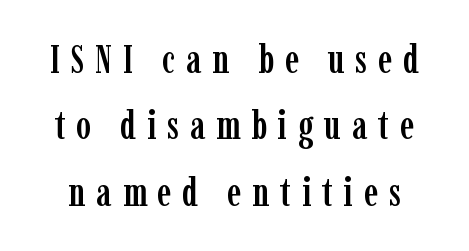
What stands out about the letter spacing? Its width — letters are far apart. Anything drawn beneath the words? Only blank space. Whoever set this chose a conventional vertical rhythm. You could not count columns in this text — the font is proportionally spaced.
